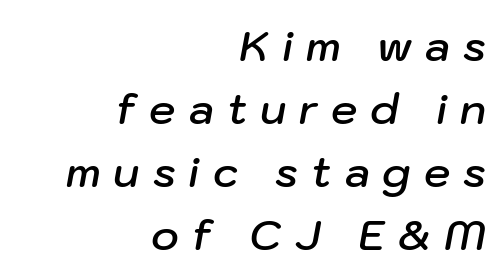
The horizontal fit of the characters is loose and conspicuously gappy. The ragged edge is on the left, which tells us the setting is flush right. Spacing verdict: proportional, widths tailored to each character. An italicized treatment has been applied to the whole sample.
